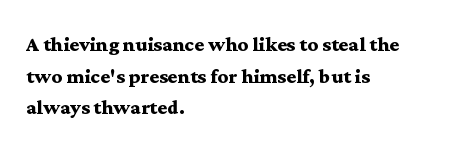
I'd describe the lettering as bold — thick and assertive. Words appear dense and cohesive because spacing is normal. Reading down the block, your eye returns to a fixed left position each line. The lettering holds an erect, upright posture throughout. Descender tails drop into unmarked territory.
